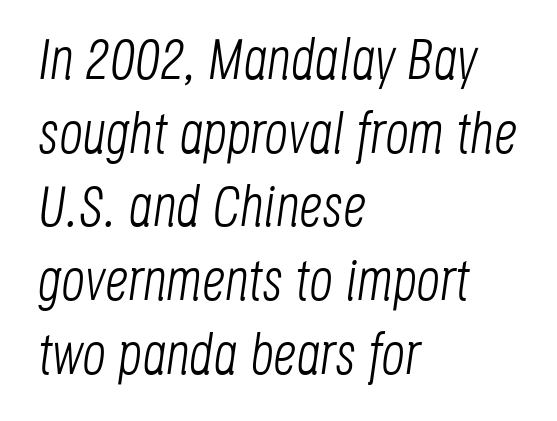
Q: Is the text bold? A: No.
Q: Is the text italic (slanted)? A: Yes, it leans right by about 8 degrees.
Q: Is the text underlined? A: No.
Q: How is the paragraph aligned? A: Left-aligned.
Q: Is the spacing between letters normal or unusually wide? A: Normal.
Q: Is the spacing between lines tight, normal or loose? A: Normal.
Q: Width (condensed, normal, or wide)? A: Condensed.
Q: Stroke contrast? A: Low.
Q: x-height? A: Large.
Q: Monospaced? A: No.
